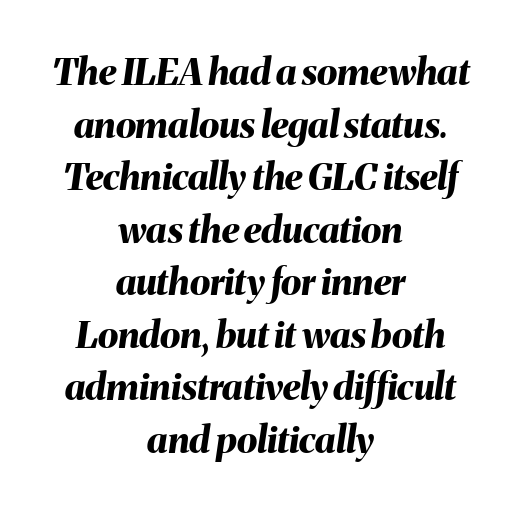
Q: Is the text bold? A: Yes.
Q: Is the text italic (slanted)? A: Yes, it leans right by about 8 degrees.
Q: Is the text underlined? A: No.
Q: How is the paragraph aligned? A: Centered.
Q: Is the spacing between letters normal or unusually wide? A: Normal.
Q: Is the spacing between lines tight, normal or loose? A: Normal.
Q: Width (condensed, normal, or wide)? A: Normal.
Q: Stroke contrast? A: Medium.
Q: x-height? A: Medium.
Q: Monospaced? A: No.
